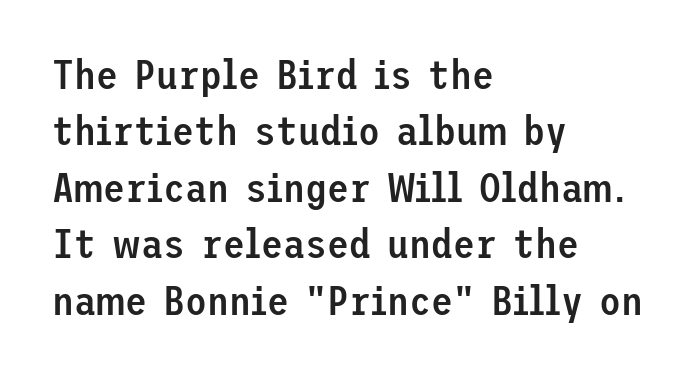
The image shows 40 px semibold sans-serif type, upright; set left-aligned, normal line spacing (1.41x), normal letter spacing, not underlined; low stroke contrast and a medium x-height.
